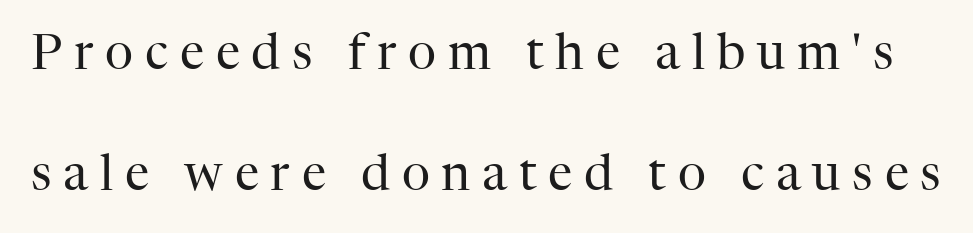
This is roman type, the default non-slanted kind. Each letter's strokes conclude with small projecting serifs. Heaviness? Minimal to ordinary, like unemphasized prose. Just letters on the line, the space beneath them empty. Here the designer chose a conventional face with non-uniform glyph widths. The block of text is sparse from top to bottom, with ample space between rows.
